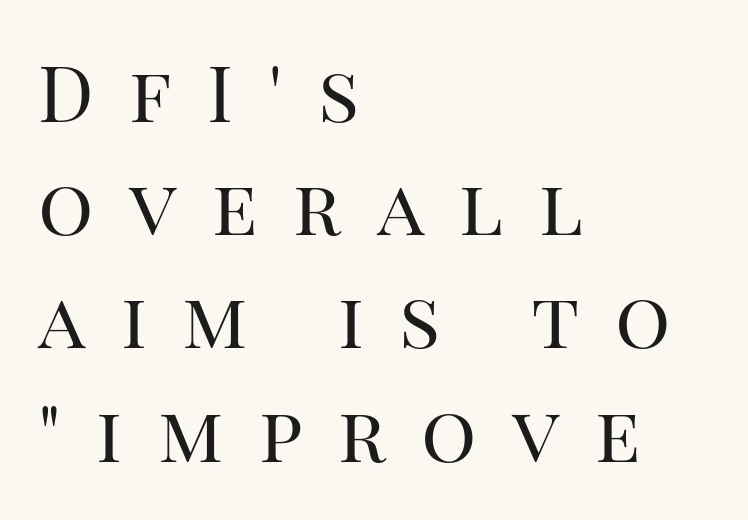
The image shows 77 px regular-weight serif type, upright; set left-aligned, normal line spacing (1.47x), unusually wide letter spacing (+0.46 em), not underlined; high stroke contrast and a large x-height.
